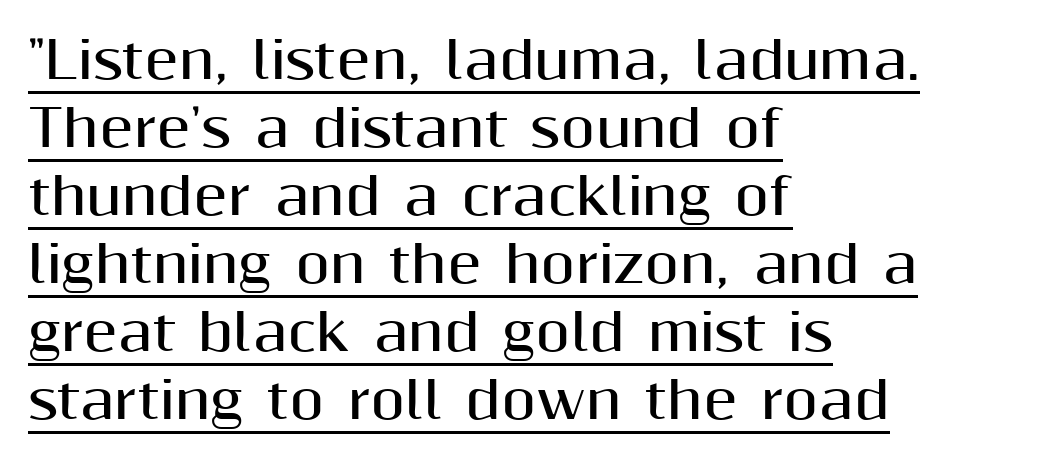
Q: Is the text bold? A: Yes.
Q: Is the text italic (slanted)? A: No, it is upright.
Q: Is the typeface a serif or a sans-serif typeface? A: Sans-serif.
Q: Is the text underlined? A: Yes.
Q: How is the paragraph aligned? A: Left-aligned.
Q: Is the spacing between letters normal or unusually wide? A: Normal.
Q: Is the spacing between lines tight, normal or loose? A: Normal.
Q: Width (condensed, normal, or wide)? A: Normal.
Q: Stroke contrast? A: Medium.
Q: x-height? A: Medium.
Q: Monospaced? A: No.
